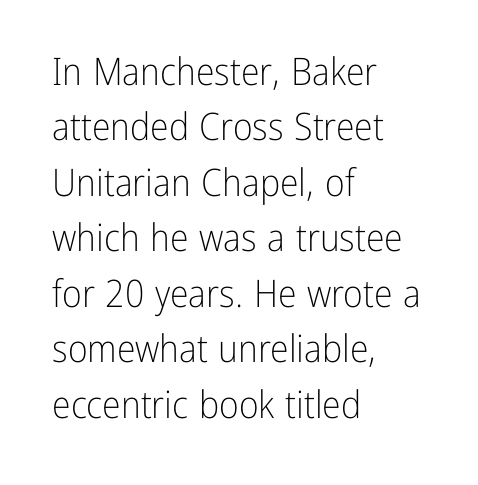
Q: Is the text bold? A: No.
Q: Is the text italic (slanted)? A: No, it is upright.
Q: Is the typeface a serif or a sans-serif typeface? A: Sans-serif.
Q: Is the text underlined? A: No.
Q: How is the paragraph aligned? A: Left-aligned.
Q: Is the spacing between letters normal or unusually wide? A: Normal.
Q: Is the spacing between lines tight, normal or loose? A: Normal.
Q: Width (condensed, normal, or wide)? A: Condensed.
Q: Stroke contrast? A: Low.
Q: x-height? A: Medium.
Q: Monospaced? A: No.
